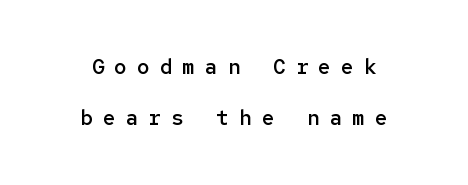
{"italic": "no", "bold": "semi", "underline": "no", "align": "center", "line_spacing": "loose", "line_spacing_ratio": 2.45, "letter_spacing": "wide", "letter_spacing_em": 0.48, "glyph_px": 21}
